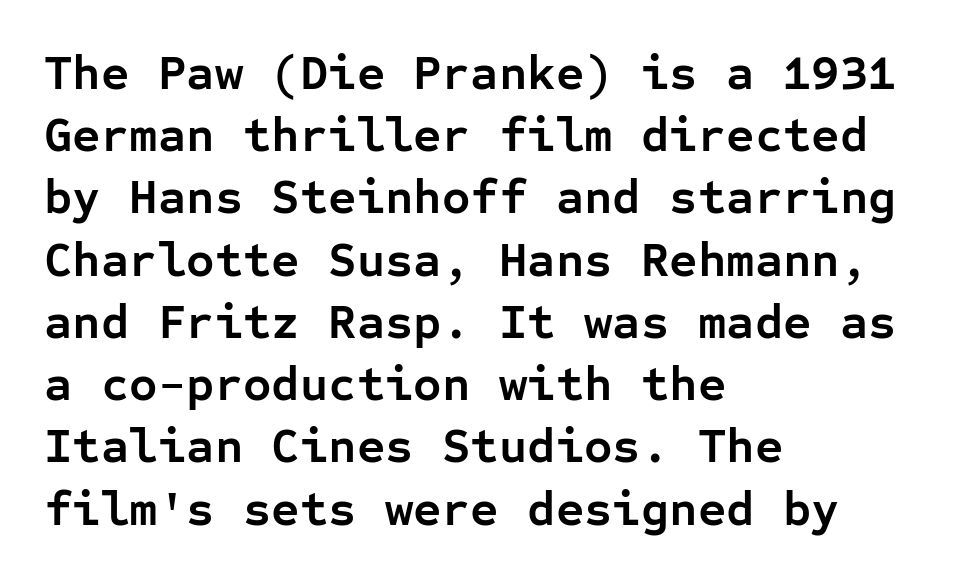
Q: Is the text bold? A: Yes.
Q: Is the text italic (slanted)? A: No, it is upright.
Q: Is the typeface a serif or a sans-serif typeface? A: Sans-serif.
Q: Is the text underlined? A: No.
Q: How is the paragraph aligned? A: Left-aligned.
Q: Is the spacing between letters normal or unusually wide? A: Normal.
Q: Is the spacing between lines tight, normal or loose? A: Normal.
Q: Width (condensed, normal, or wide)? A: Normal.
Q: Stroke contrast? A: Low.
Q: x-height? A: Medium.
Q: Monospaced? A: Yes.
